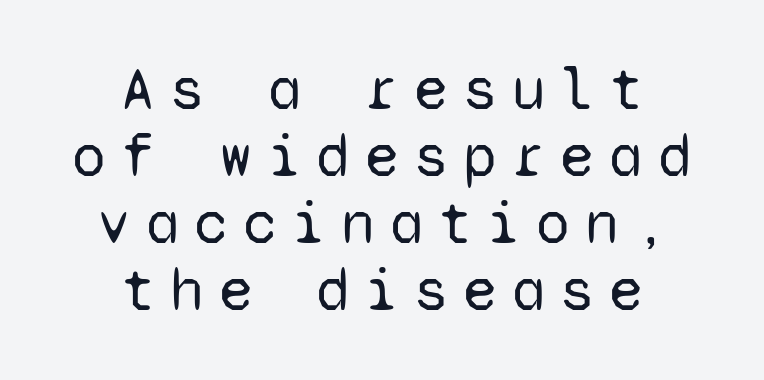
Q: Is the text bold? A: No.
Q: Is the text italic (slanted)? A: No, it is upright.
Q: Is the typeface a serif or a sans-serif typeface? A: Sans-serif.
Q: Is the text underlined? A: No.
Q: How is the paragraph aligned? A: Centered.
Q: Is the spacing between letters normal or unusually wide? A: Unusually wide.
Q: Is the spacing between lines tight, normal or loose? A: Tight.
Q: Width (condensed, normal, or wide)? A: Normal.
Q: Stroke contrast? A: Low.
Q: x-height? A: Medium.
Q: Monospaced? A: Yes.
